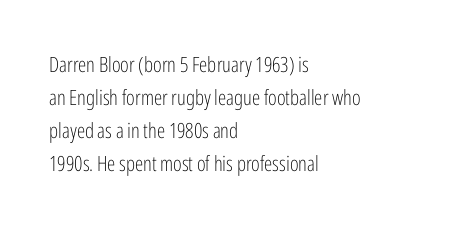
{"italic": "no", "bold": "no", "underline": "no", "align": "left", "line_spacing": "normal", "line_spacing_ratio": 1.57, "letter_spacing": "normal", "letter_spacing_em": 0.0, "glyph_px": 21}
